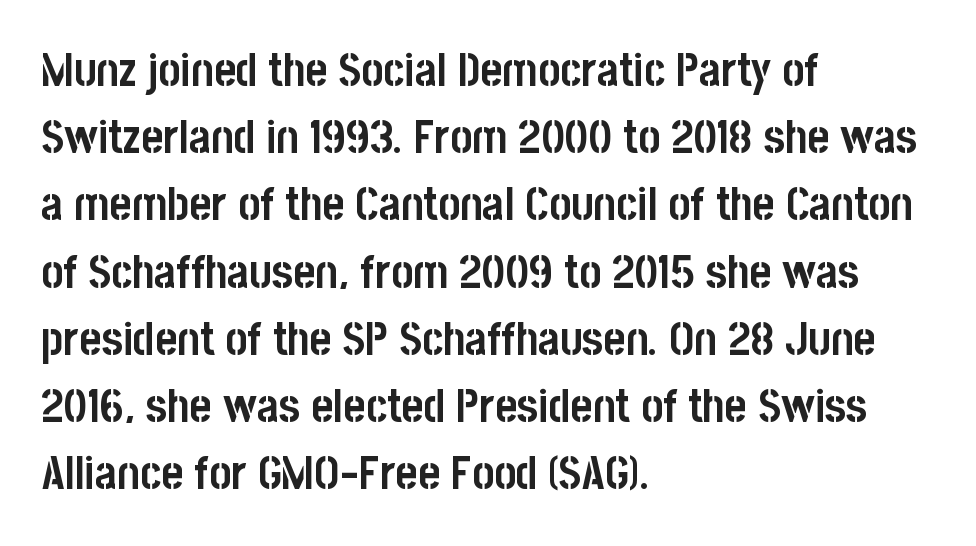
{"serif": "no", "italic": "no", "bold": "yes", "weight": "semibold", "width": "condensed", "stroke_contrast": "low", "x_height": "large", "monospaced": "no", "underline": "no", "align": "left", "line_spacing": "normal", "line_spacing_ratio": 1.43, "letter_spacing": "normal", "letter_spacing_em": 0.0, "glyph_px": 47}
